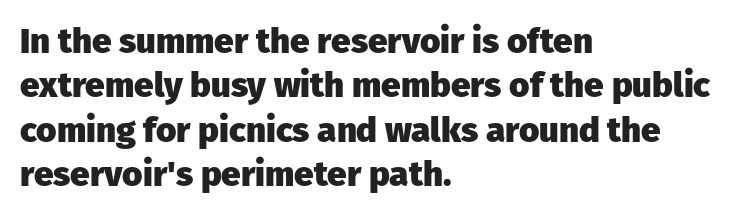
You could call the tracking neutral — neither tight nor loose. The specimen reads as upright at a glance. Does the weight exceed regular? Yes, all the way to bold. Quick note: interline space is typical. Spacing verdict: proportional, widths tailored to each character. A bare baseline throughout the passage.
